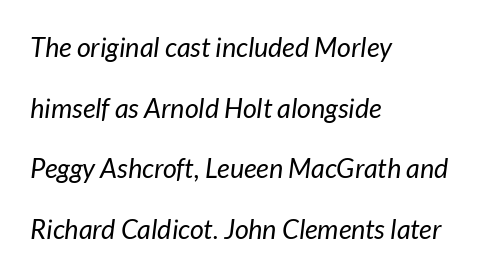
{"italic": "yes", "lean": "right", "slant_degrees": 7, "bold": "no", "underline": "no", "align": "left", "line_spacing": "loose", "line_spacing_ratio": 2.25, "letter_spacing": "normal", "letter_spacing_em": 0.0, "glyph_px": 27}
